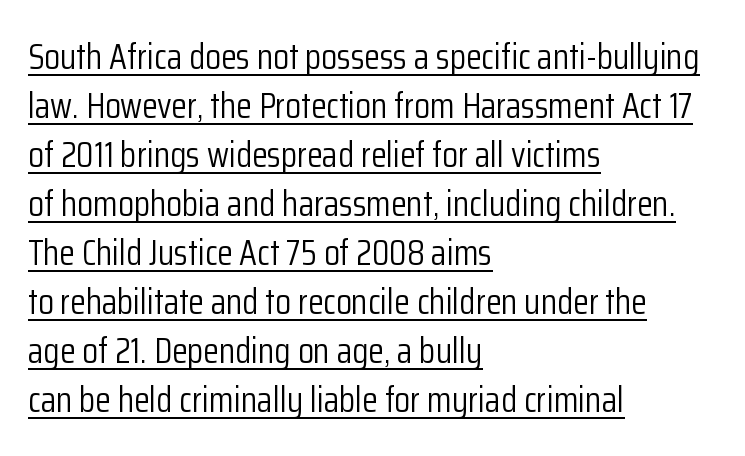
Q: Is the text bold? A: No.
Q: Is the text italic (slanted)? A: No, it is upright.
Q: Is the typeface a serif or a sans-serif typeface? A: Sans-serif.
Q: Is the text underlined? A: Yes.
Q: How is the paragraph aligned? A: Left-aligned.
Q: Is the spacing between letters normal or unusually wide? A: Normal.
Q: Is the spacing between lines tight, normal or loose? A: Normal.
Q: Width (condensed, normal, or wide)? A: Condensed.
Q: Stroke contrast? A: Low.
Q: x-height? A: Medium.
Q: Monospaced? A: No.
